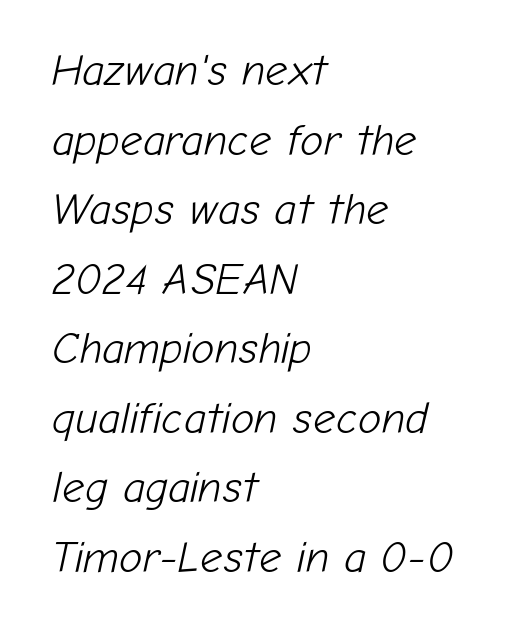
Tracking value appears to be zero — textbook default spacing. Here the designer chose a conventional face with non-uniform glyph widths. The whole block is typeset with a tilt. The weight would be labelled regular, book, light, or lighter still.
